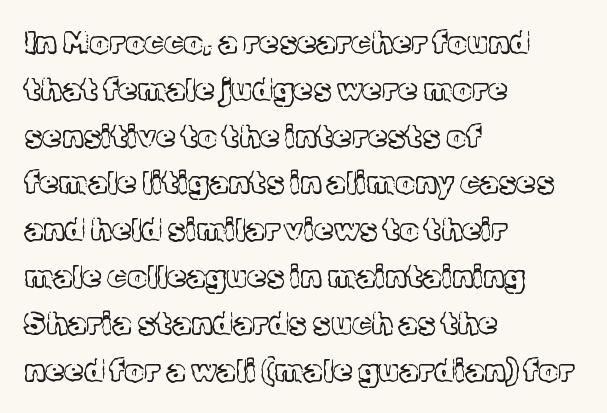
The image shows 31 px light serif type, upright; set left-aligned, normal line spacing (1.51x), normal letter spacing, not underlined; a medium x-height.
